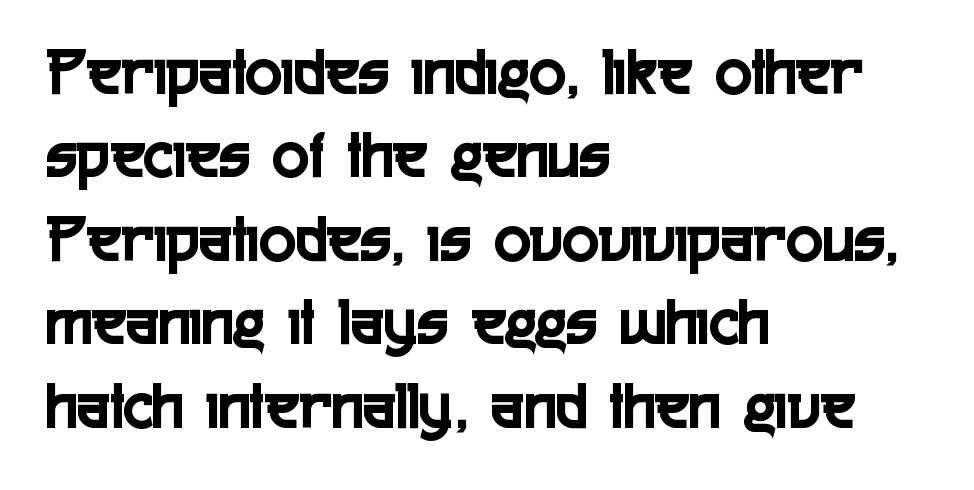
The image shows 69 px condensed sans-serif type, upright; set left-aligned, line spacing 1.21x, normal letter spacing, not underlined; a medium x-height.
